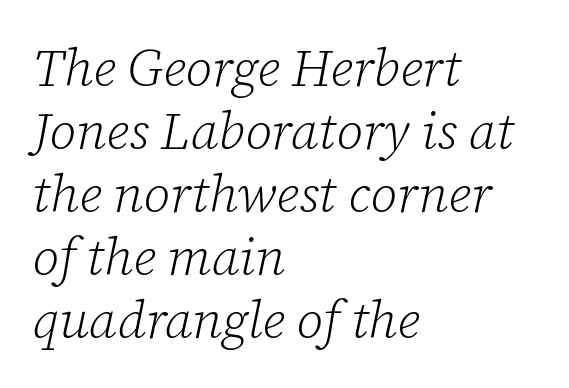
The image shows 52 px light serif type, italic (leaning right); set left-aligned, line spacing 1.21x, normal letter spacing, not underlined; low stroke contrast and a medium x-height.
